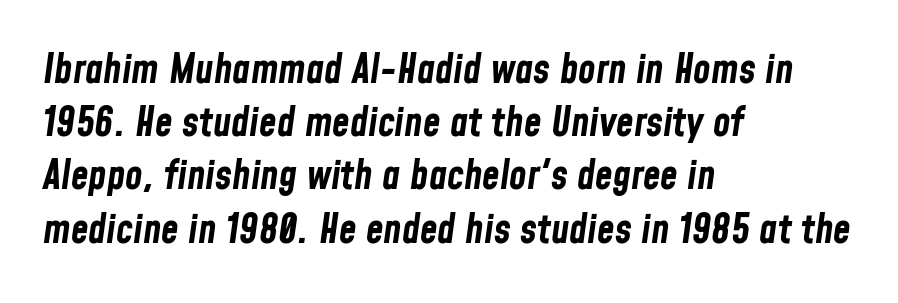
Q: Is the text bold? A: Yes.
Q: Is the text italic (slanted)? A: Yes, it leans right by about 8 degrees.
Q: Is the text underlined? A: No.
Q: How is the paragraph aligned? A: Left-aligned.
Q: Is the spacing between letters normal or unusually wide? A: Normal.
Q: Is the spacing between lines tight, normal or loose? A: Normal.
Q: Width (condensed, normal, or wide)? A: Condensed.
Q: Stroke contrast? A: Low.
Q: x-height? A: Medium.
Q: Monospaced? A: No.
